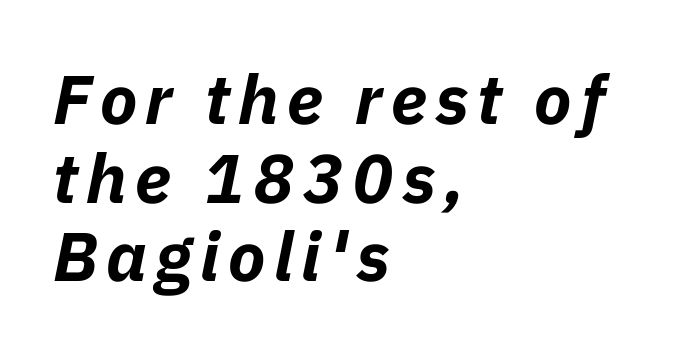
The rendering uses a bold face; every stroke is thick and dark. The gap between lines stays unmarked. The face used here has a pronounced slope to its letters. Note the varied advance widths — an 'i' is clearly narrower than an 'm'. These lines stack with their left ends in a neat column. Notice how descenders almost collide with the ascenders below — that's tight leading.
